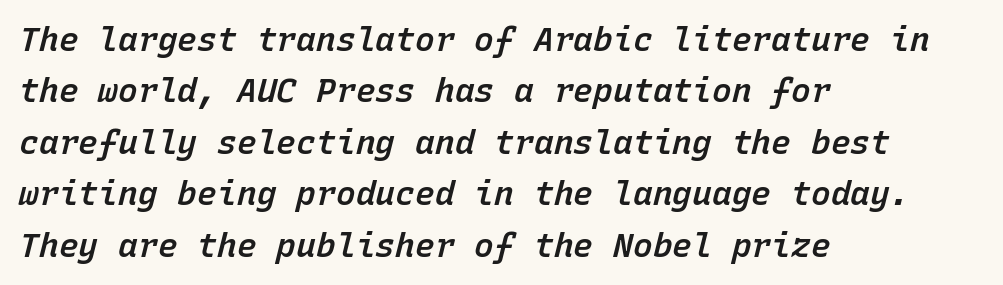
{"italic": "yes", "lean": "right", "slant_degrees": 15, "bold": "semi", "weight": "semibold", "width": "normal", "stroke_contrast": "low", "x_height": "medium", "monospaced": "yes", "underline": "no", "align": "left", "line_spacing": "normal", "line_spacing_ratio": 1.56, "letter_spacing": "normal", "letter_spacing_em": 0.0, "glyph_px": 33}
